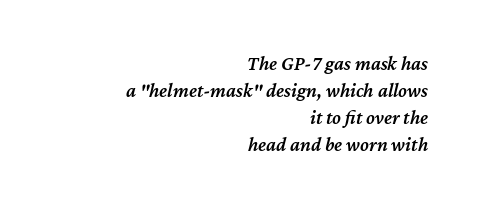
{"italic": "yes", "lean": "right", "slant_degrees": 12, "bold": "semi", "underline": "no", "align": "right", "line_spacing": "normal", "line_spacing_ratio": 1.35, "letter_spacing": "normal", "letter_spacing_em": 0.0, "glyph_px": 20}
